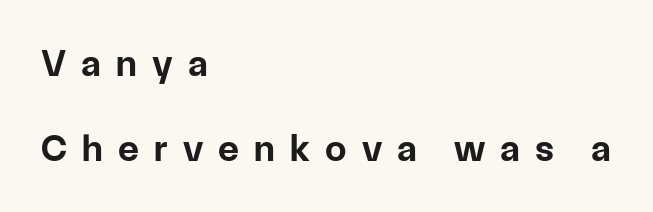
{"serif": "no", "italic": "no", "bold": "yes", "weight": "bold", "width": "normal", "stroke_contrast": "low", "x_height": "medium", "monospaced": "no", "underline": "no", "align": "left", "line_spacing": "loose", "line_spacing_ratio": 2.23, "letter_spacing": "wide", "letter_spacing_em": 0.4, "glyph_px": 38}
